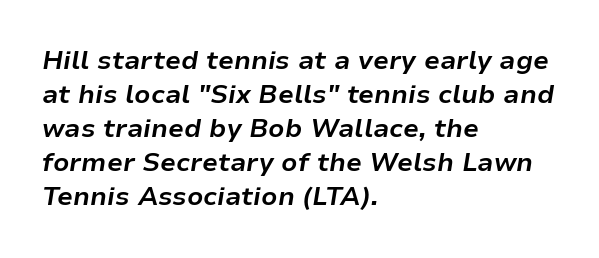
{"italic": "yes", "lean": "right", "slant_degrees": 9, "bold": "yes", "underline": "no", "align": "left", "line_spacing": "normal", "line_spacing_ratio": 1.31, "letter_spacing": "normal", "letter_spacing_em": 0.0, "glyph_px": 26}
